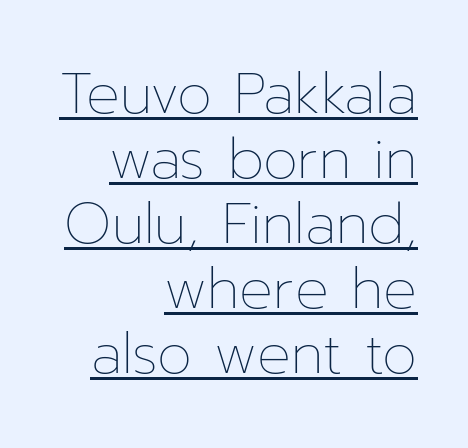
Q: Is the text bold? A: No.
Q: Is the text italic (slanted)? A: No, it is upright.
Q: Is the text underlined? A: Yes.
Q: How is the paragraph aligned? A: Right-aligned.
Q: Is the spacing between letters normal or unusually wide? A: Normal.
Q: Width (condensed, normal, or wide)? A: Normal.
Q: Stroke contrast? A: Low.
Q: x-height? A: Medium.
Q: Monospaced? A: No.
